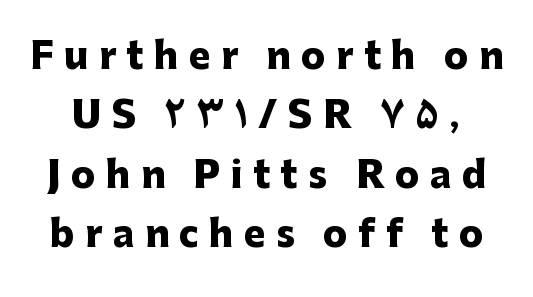
Q: Is the text bold? A: Yes.
Q: Is the text italic (slanted)? A: No, it is upright.
Q: Is the typeface a serif or a sans-serif typeface? A: Sans-serif.
Q: Is the text underlined? A: No.
Q: Is the spacing between letters normal or unusually wide? A: Unusually wide.
Q: Is the spacing between lines tight, normal or loose? A: Normal.
Q: Width (condensed, normal, or wide)? A: Normal.
Q: Stroke contrast? A: Low.
Q: x-height? A: Medium.
Q: Monospaced? A: No.
